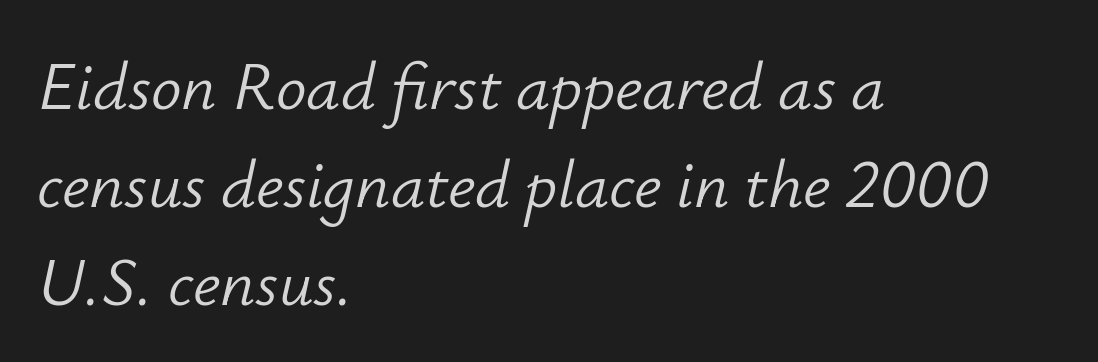
{"italic": "yes", "lean": "right", "slant_degrees": 12, "bold": "no", "weight": "light", "width": "normal", "stroke_contrast": "low", "x_height": "small", "monospaced": "no", "underline": "no", "align": "left", "line_spacing": "normal", "line_spacing_ratio": 1.44, "letter_spacing": "normal", "letter_spacing_em": 0.0, "glyph_px": 68}
